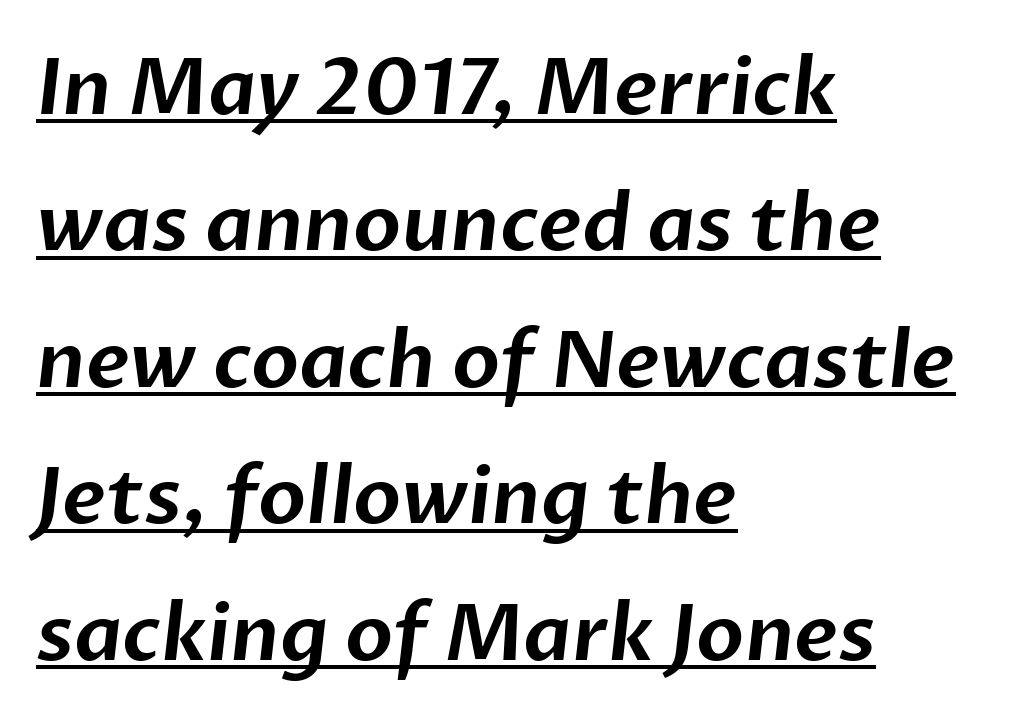
{"serif": "no", "width": "normal", "stroke_contrast": "low", "x_height": "medium", "monospaced": "no", "underline": "yes", "align": "left", "line_spacing_ratio": 1.75, "letter_spacing": "normal", "letter_spacing_em": 0.0, "glyph_px": 78}
